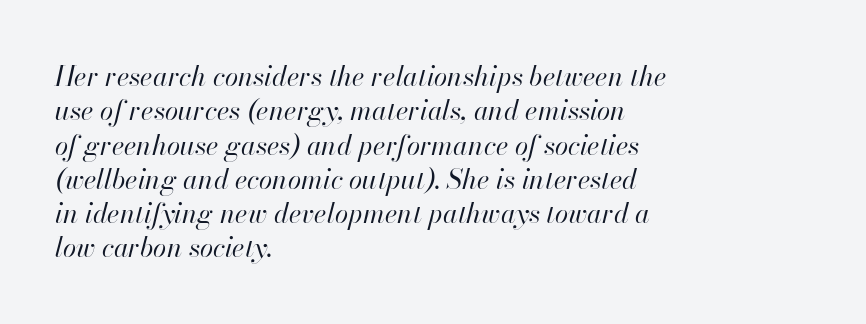
{"italic": "yes", "lean": "right", "slant_degrees": 13, "bold": "no", "underline": "no", "align": "left", "line_spacing": "normal", "line_spacing_ratio": 1.27, "letter_spacing": "normal", "letter_spacing_em": 0.0, "glyph_px": 27}
